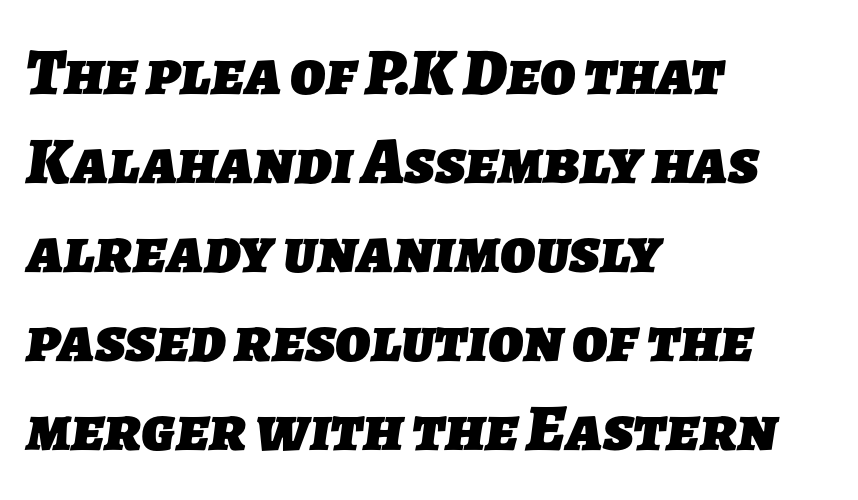
The image shows 66 px heavy sans-serif type; set left-aligned, normal line spacing (1.35x), normal letter spacing, not underlined; low stroke contrast and a medium x-height.
